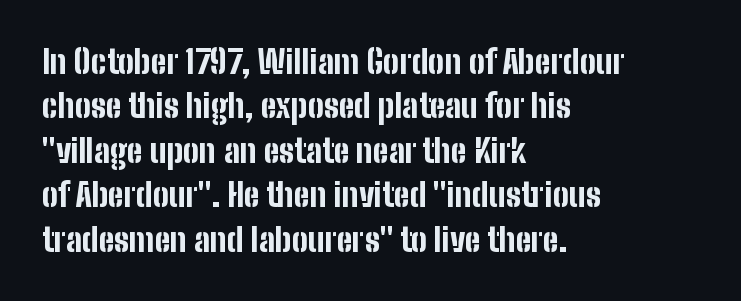
The image shows 32 px bold, condensed sans-serif type, upright; set left-aligned, normal line spacing (1.39x), normal letter spacing, not underlined; low stroke contrast and a medium x-height.
